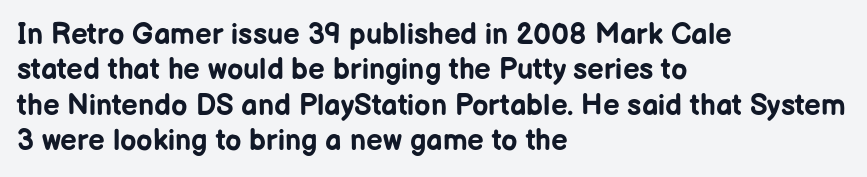
The image shows 29 px bold sans-serif type, upright; set left-aligned, line spacing 1.22x, normal letter spacing, not underlined; low stroke contrast and a medium x-height.
